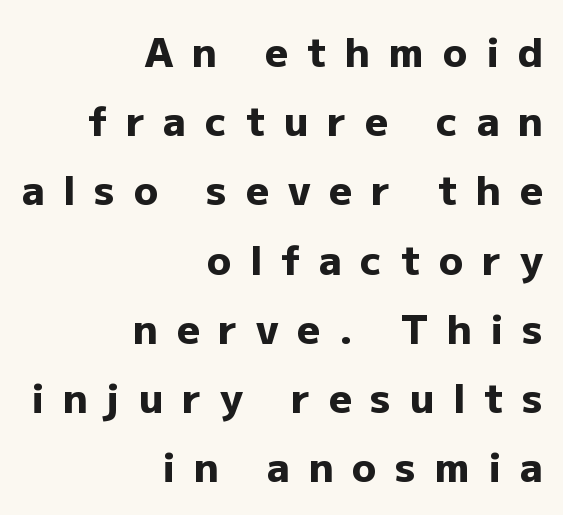
The face used here has the dense, thick strokes of a bold. Visually the block forms a straight wall on the right and a jagged coastline on the left. This sample has the flowing, uneven cadence of proportional lettering. The string is rendered with underlining switched off. Look at the bottom of the vertical strokes: they stop flat, with no serifs.
